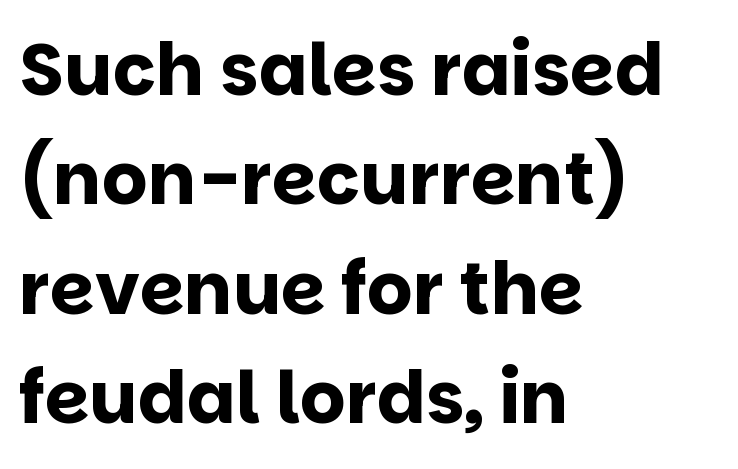
Q: Is the text bold? A: Yes.
Q: Is the text italic (slanted)? A: No, it is upright.
Q: Is the typeface a serif or a sans-serif typeface? A: Sans-serif.
Q: Is the text underlined? A: No.
Q: How is the paragraph aligned? A: Left-aligned.
Q: Is the spacing between letters normal or unusually wide? A: Normal.
Q: Is the spacing between lines tight, normal or loose? A: Normal.
Q: Width (condensed, normal, or wide)? A: Normal.
Q: Stroke contrast? A: Low.
Q: x-height? A: Large.
Q: Monospaced? A: No.
